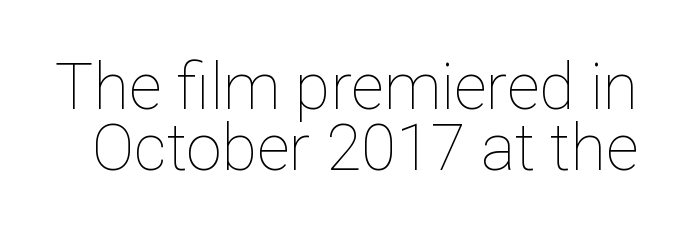
Notice how the stems are strictly vertical — no italics here. Vertical stems look standard width or narrower in stroke. Is this a fixed-width face? No — the glyphs have proportional, varying widths. Is the letter spacing exaggerated? No — it looks like the ordinary default.
